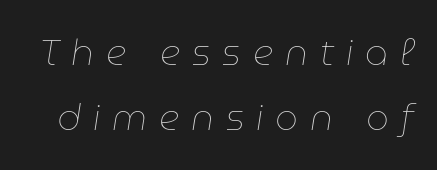
{"italic": "yes", "lean": "right", "slant_degrees": 9, "bold": "no", "weight": "thin", "width": "normal", "stroke_contrast": "low", "x_height": "medium", "monospaced": "no", "underline": "no", "line_spacing_ratio": 1.8, "letter_spacing": "wide", "letter_spacing_em": 0.33, "glyph_px": 36}
